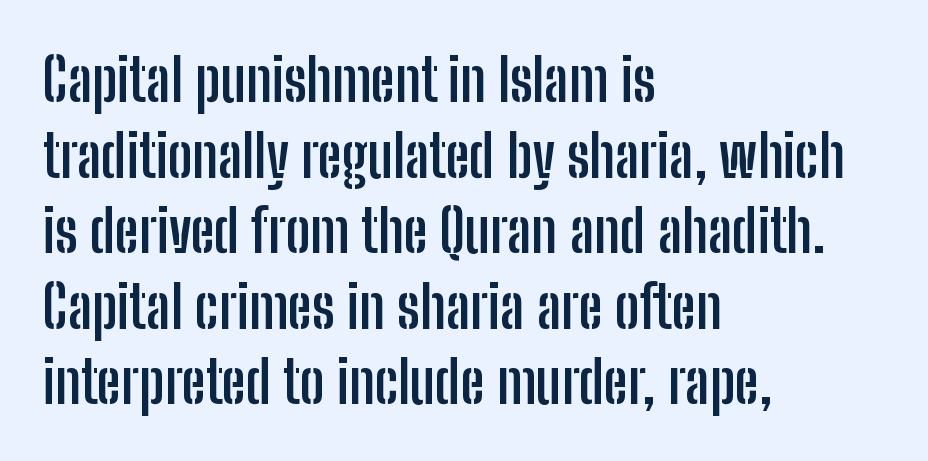
Q: Is the text bold? A: Yes.
Q: Is the text italic (slanted)? A: No, it is upright.
Q: Is the typeface a serif or a sans-serif typeface? A: Sans-serif.
Q: Is the text underlined? A: No.
Q: How is the paragraph aligned? A: Left-aligned.
Q: Is the spacing between letters normal or unusually wide? A: Normal.
Q: Is the spacing between lines tight, normal or loose? A: Normal.
Q: Width (condensed, normal, or wide)? A: Condensed.
Q: Stroke contrast? A: Low.
Q: x-height? A: Medium.
Q: Monospaced? A: No.
